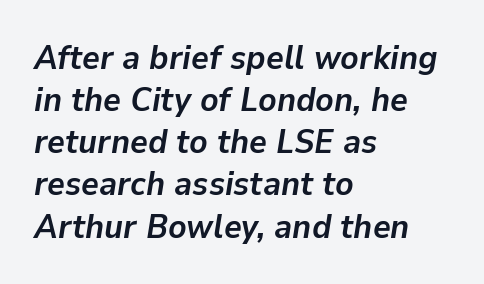
The image shows 34 px semibold type, italic (leaning right); set left-aligned, line spacing 1.24x, normal letter spacing, not underlined; low stroke contrast and a medium x-height.
